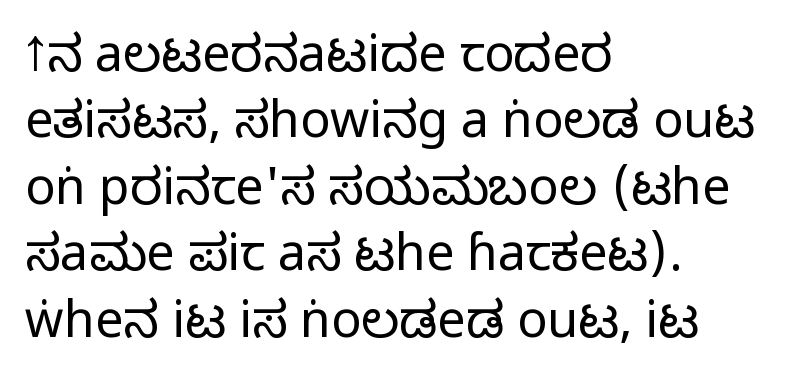
The image shows 50 px regular-weight, condensed sans-serif type, upright; set left-aligned, normal line spacing (1.33x), normal letter spacing, not underlined; low stroke contrast and a large x-height.
